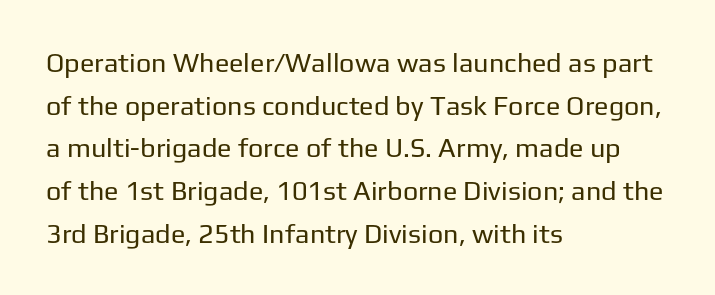
The image shows 27 px text type, upright; set left-aligned, normal line spacing (1.58x), normal letter spacing, not underlined.
